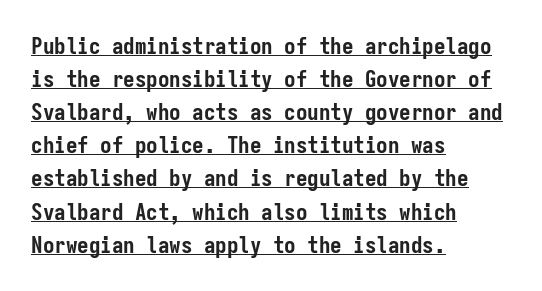
The image shows 23 px bold type, upright; set left-aligned, normal line spacing (1.44x), normal letter spacing, underlined.
